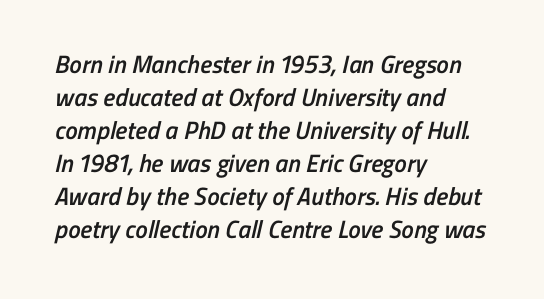
The image shows 25 px text type; set left-aligned, normal line spacing (1.32x), normal letter spacing, not underlined.
